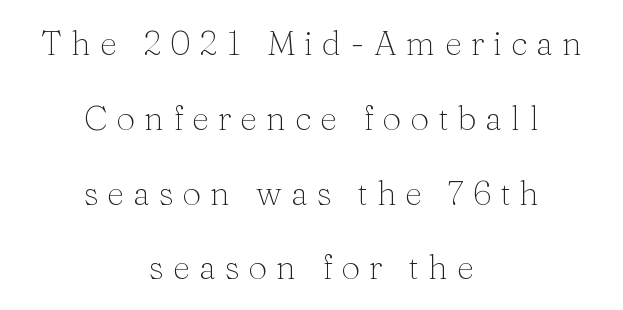
The image shows 34 px light serif type, upright; set centered, loose line spacing (2.2x), unusually wide letter spacing (+0.26 em), not underlined; medium stroke contrast and a medium x-height.
